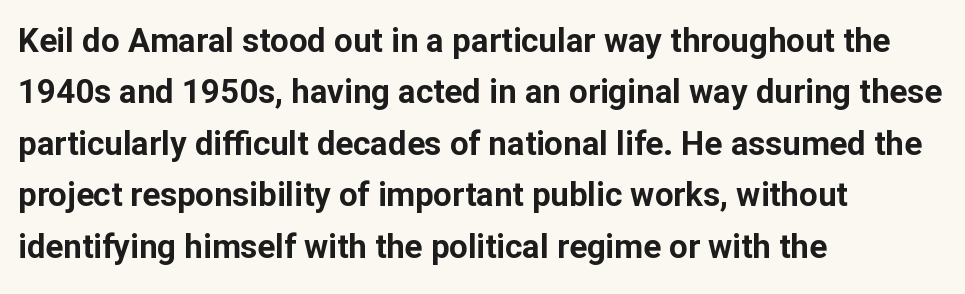
Q: Is the text bold? A: Yes.
Q: Is the text italic (slanted)? A: No, it is upright.
Q: Is the typeface a serif or a sans-serif typeface? A: Sans-serif.
Q: Is the text underlined? A: No.
Q: How is the paragraph aligned? A: Left-aligned.
Q: Is the spacing between letters normal or unusually wide? A: Normal.
Q: Is the spacing between lines tight, normal or loose? A: Normal.
Q: Width (condensed, normal, or wide)? A: Normal.
Q: Stroke contrast? A: Low.
Q: x-height? A: Medium.
Q: Monospaced? A: No.
